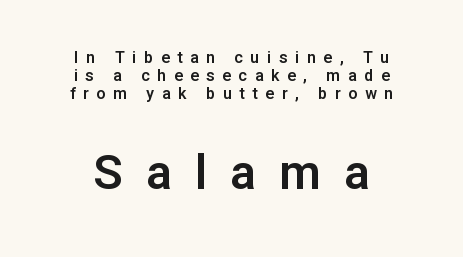
{"serif": "no", "italic": "no", "width": "normal", "stroke_contrast": "low", "x_height": "medium", "monospaced": "no", "underline": "no", "align": "center", "line_spacing": "tight", "line_spacing_ratio": 1.12, "letter_spacing": "wide", "letter_spacing_em": 0.48, "larger_block": "second", "size_ratio": 3.0, "glyph_px": 48}
